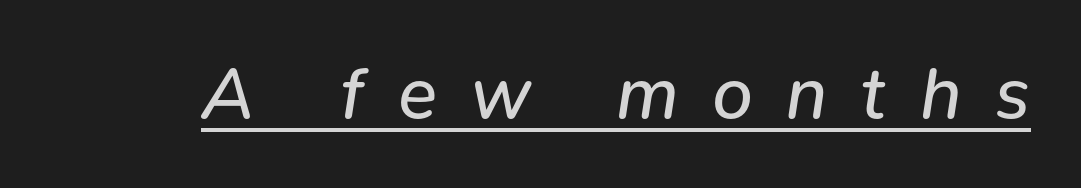
{"italic": "yes", "lean": "right", "slant_degrees": 9, "bold": "no", "weight": "regular", "width": "normal", "stroke_contrast": "low", "x_height": "medium", "monospaced": "no", "underline": "yes", "letter_spacing": "wide", "letter_spacing_em": 0.45, "glyph_px": 73}
